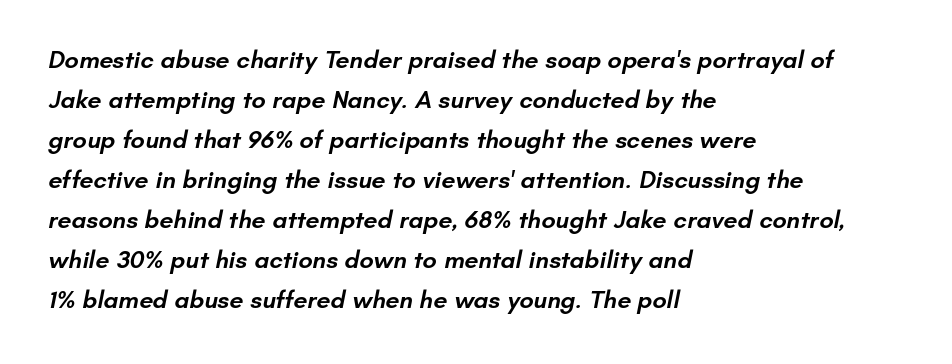
{"bold": "semi", "underline": "no", "align": "left", "line_spacing": "normal", "line_spacing_ratio": 1.6, "letter_spacing": "normal", "letter_spacing_em": 0.0, "glyph_px": 25}
